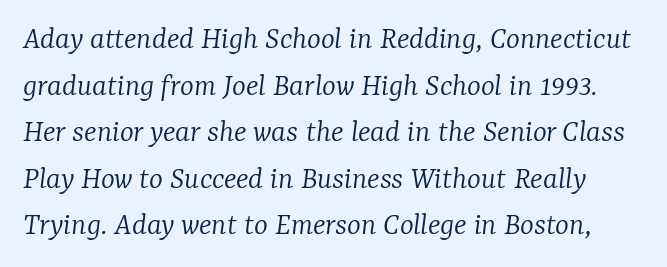
These lines are composed in type with serifs. No extra tracking has been applied to these lines. Nobody drew a line under any word here. The specimen reads as italic at a glance.
